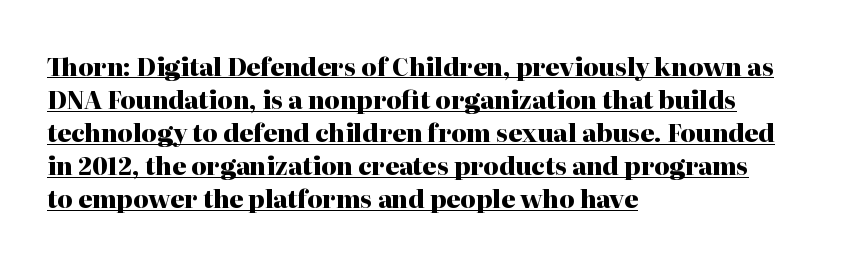
A roman cut, with each character standing at attention. Where is the straight margin? On the left. A baseline rule has been typeset under these characters. The glyphs have the mass of a bold cut. Horizontal bands of white between lines are of average thickness. Tracking value appears to be zero — textbook default spacing.
